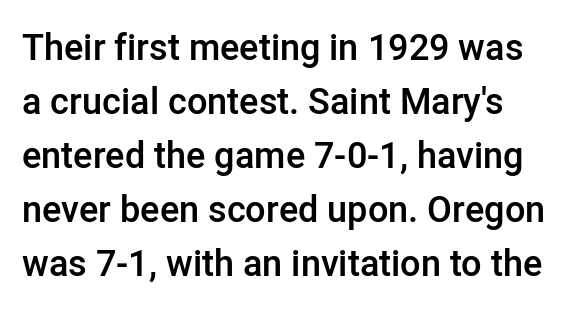
The image shows 36 px semibold sans-serif type, upright; set normal line spacing (1.5x), normal letter spacing, not underlined; low stroke contrast and a medium x-height.
